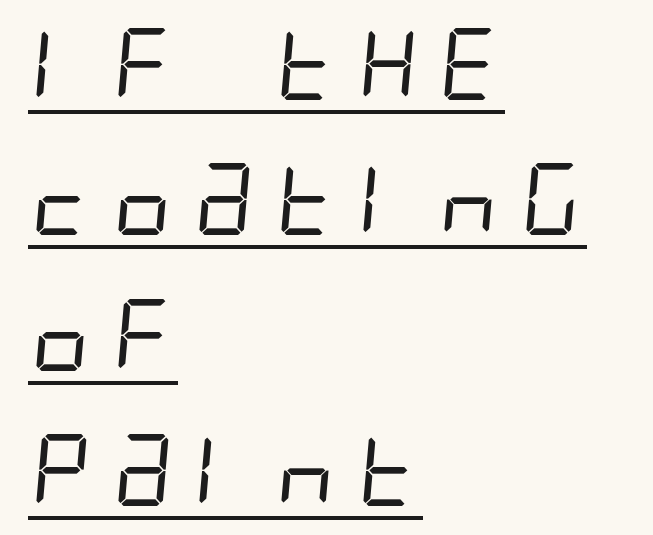
Q: Is the text bold? A: No.
Q: Is the typeface a serif or a sans-serif typeface? A: Sans-serif.
Q: Is the text underlined? A: Yes.
Q: How is the paragraph aligned? A: Left-aligned.
Q: Width (condensed, normal, or wide)? A: Condensed.
Q: Stroke contrast? A: Low.
Q: x-height? A: Large.
